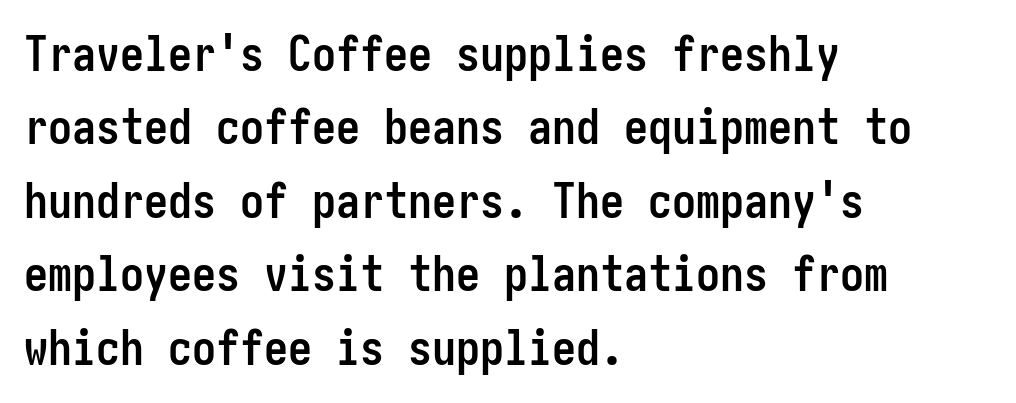
Nobody drew a line under any word here. The sample has been set heavy, in full bold. You can tell from the bare stems that sans-serif type was used. Does extra space separate the letters? No, they use regular spacing. The block of text has a typical density, with ordinary space between rows.
